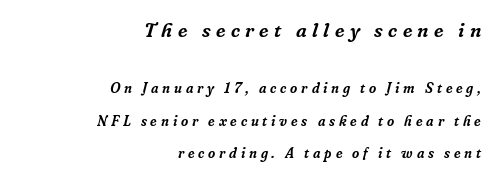
Does the bottom block carry the larger type? No, the top block does. Just letters on the line, the space beneath them empty. Observe the wide spacing: letters keep a clear distance from each other. This sample trades compactness for vertical openness between lines.
